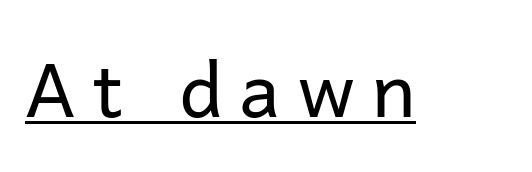
The image shows 75 px regular-weight sans-serif type, upright; set unusually wide letter spacing (+0.23 em), underlined; low stroke contrast and a medium x-height.
